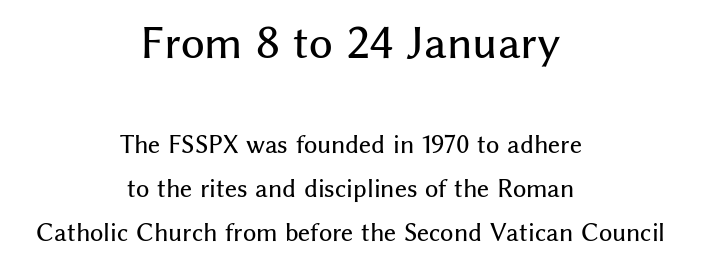
{"serif": "no", "italic": "no", "width": "normal", "stroke_contrast": "medium", "x_height": "medium", "monospaced": "no", "underline": "no", "align": "center", "line_spacing": "loose", "line_spacing_ratio": 1.91, "letter_spacing": "normal", "letter_spacing_em": 0.0, "larger_block": "first", "size_ratio": 1.78, "glyph_px": 41}
